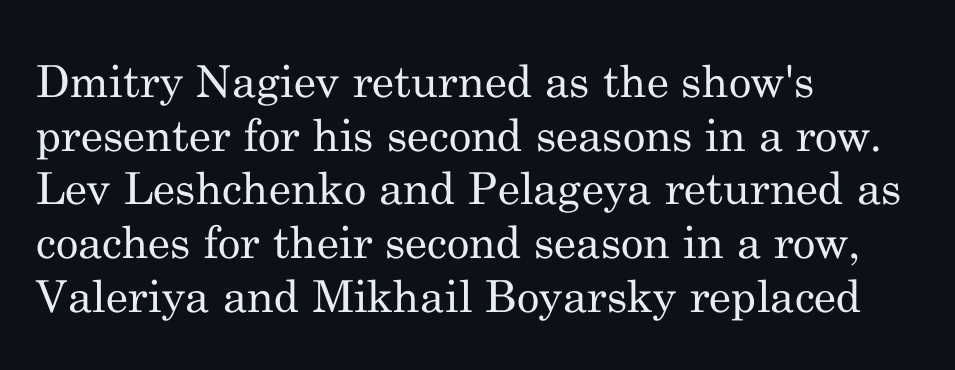
{"serif": "yes", "italic": "no", "bold": "no", "weight": "regular", "width": "normal", "stroke_contrast": "medium", "x_height": "small", "monospaced": "no", "underline": "no", "align": "left", "line_spacing_ratio": 1.22, "letter_spacing": "normal", "letter_spacing_em": 0.0, "glyph_px": 44}
